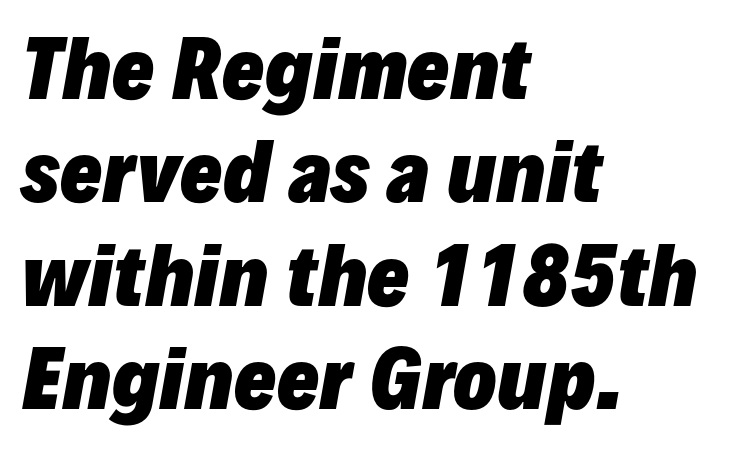
Emphasis-style slanted type is in use. A typesetter would call this proportional, since set widths differ per character. The gaps between neighbouring characters are ordinary and unremarkable. Leading matches the norm, producing a regular column. The space directly below the letters is spotless. All the whitespace from short lines collects on the right.
